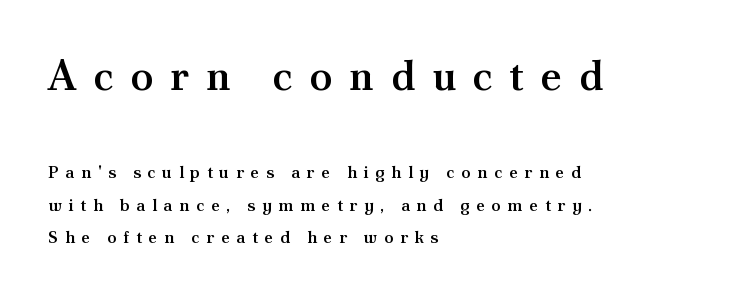
{"serif": "yes", "italic": "no", "bold": "semi", "weight": "semibold", "width": "normal", "stroke_contrast": "medium", "x_height": "small", "monospaced": "no", "underline": "no", "align": "left", "line_spacing": "loose", "line_spacing_ratio": 1.9, "letter_spacing": "wide", "letter_spacing_em": 0.39, "larger_block": "first", "size_ratio": 2.47, "glyph_px": 42}
